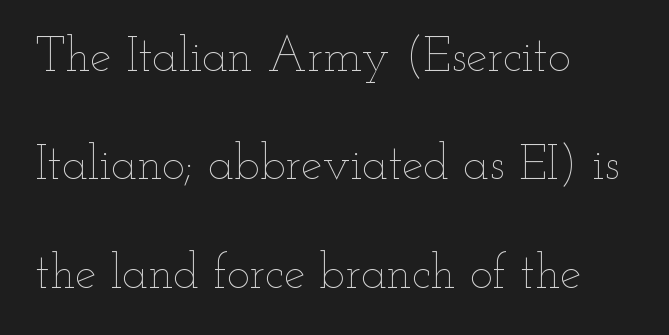
The image shows 48 px thin, wide type, upright; set left-aligned, loose line spacing (2.26x), normal letter spacing, not underlined; low stroke contrast and a small x-height.
